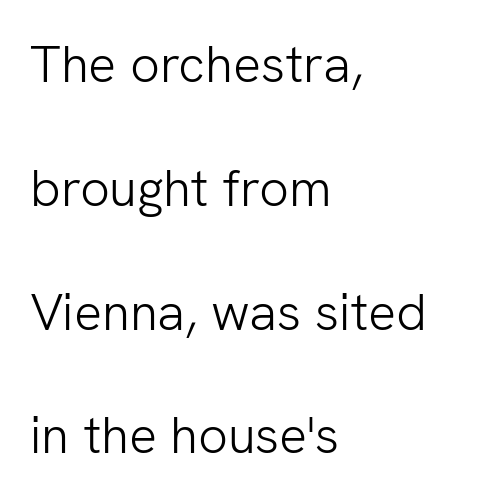
Think of a printed novel: that variable character pitch is what you see here. This is not heavy type; no bold has been used. Bare-footed words on every line. What kind of face is this? One without serifs — a sans. The lettering stays uniformly vertical, giving the passage a roman look. Tracking here is standard; glyphs follow each other at the usual distance.
